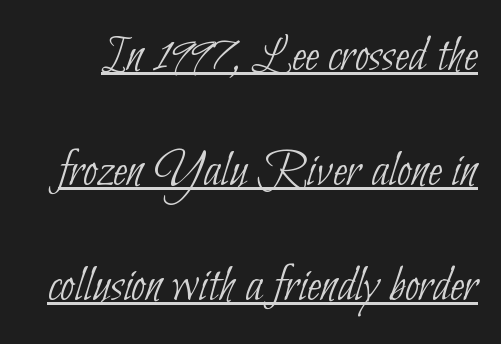
The image shows 52 px thin, condensed sans-serif type; set loose line spacing (2.21x), normal letter spacing, underlined; low stroke contrast and a small x-height.
